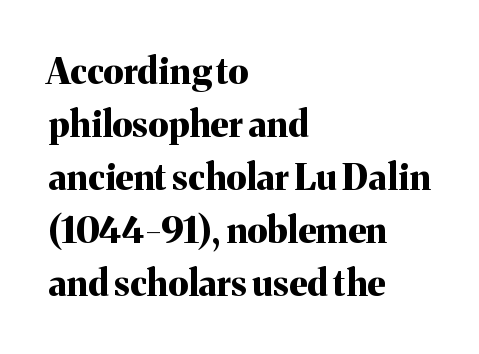
Q: Is the text bold? A: Yes.
Q: Is the text italic (slanted)? A: No, it is upright.
Q: Is the typeface a serif or a sans-serif typeface? A: Serif.
Q: Is the text underlined? A: No.
Q: How is the paragraph aligned? A: Left-aligned.
Q: Is the spacing between letters normal or unusually wide? A: Normal.
Q: Is the spacing between lines tight, normal or loose? A: Normal.
Q: Width (condensed, normal, or wide)? A: Normal.
Q: Stroke contrast? A: Medium.
Q: x-height? A: Medium.
Q: Monospaced? A: No.
